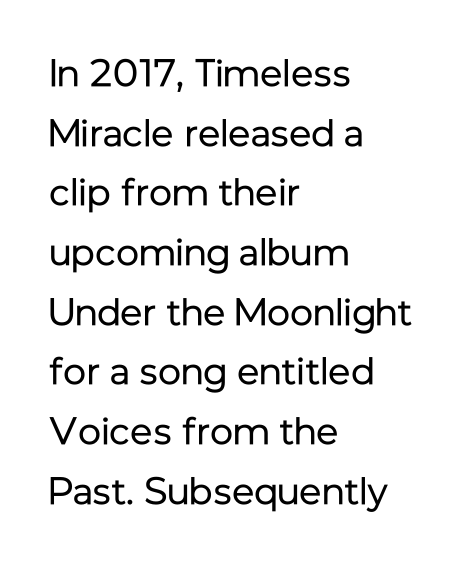
{"serif": "no", "italic": "no", "bold": "no", "weight": "regular", "width": "normal", "stroke_contrast": "low", "x_height": "medium", "monospaced": "no", "underline": "no", "align": "left", "line_spacing": "normal", "line_spacing_ratio": 1.57, "letter_spacing": "normal", "letter_spacing_em": 0.0, "glyph_px": 38}
